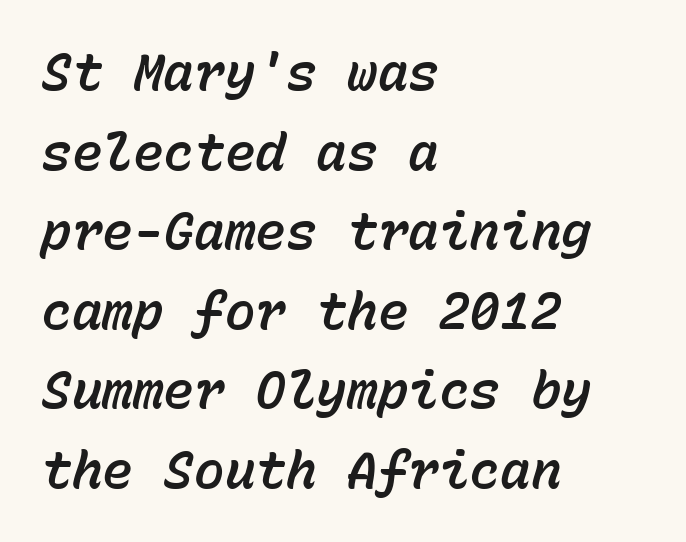
The image shows 51 px text type, italic (leaning right), monospaced; set left-aligned, normal line spacing (1.56x), normal letter spacing, not underlined; low stroke contrast and a medium x-height.
